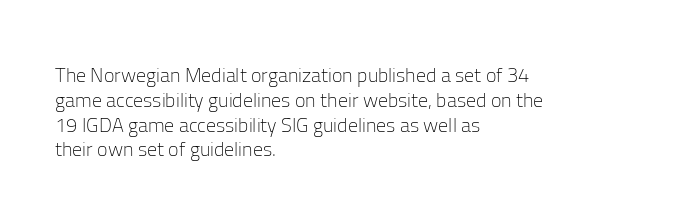
Each stroke keeps to a modest, everyday thickness or less. The type is set solid horizontally, with unmodified tracking. Italic: no, the glyphs are upright roman. In CSS terms this would be text-align: left.
